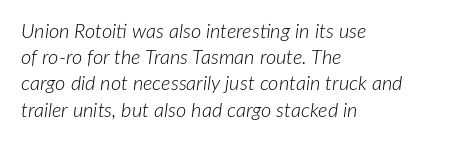
Bare-footed words on every line. This sample keeps an unexceptional amount of space between lines. Nothing unusual about the tracking: characters are spaced as the font intends. The letterforms sit at book weight or below. The compositor pushed each line to the left boundary. There's an unmistakable incline to the writing here.
